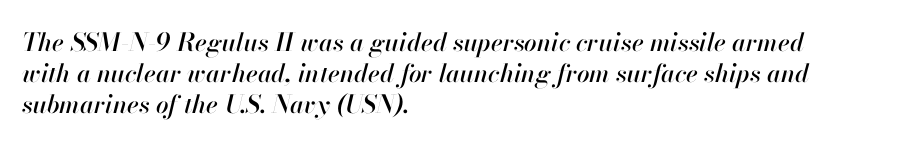
Q: Is the text italic (slanted)? A: Yes, it leans right by about 13 degrees.
Q: Is the text underlined? A: No.
Q: How is the paragraph aligned? A: Left-aligned.
Q: Is the spacing between letters normal or unusually wide? A: Normal.
Q: Is the spacing between lines tight, normal or loose? A: Normal.
